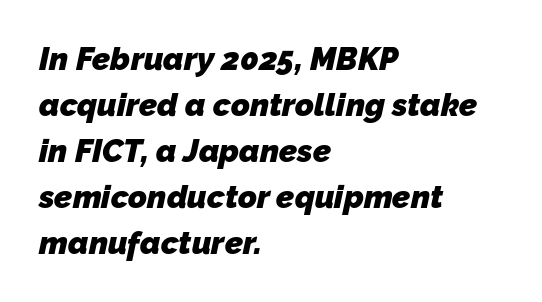
The image shows 32 px heavy sans-serif type; set left-aligned, normal line spacing (1.44x), normal letter spacing, not underlined; low stroke contrast and a medium x-height.
